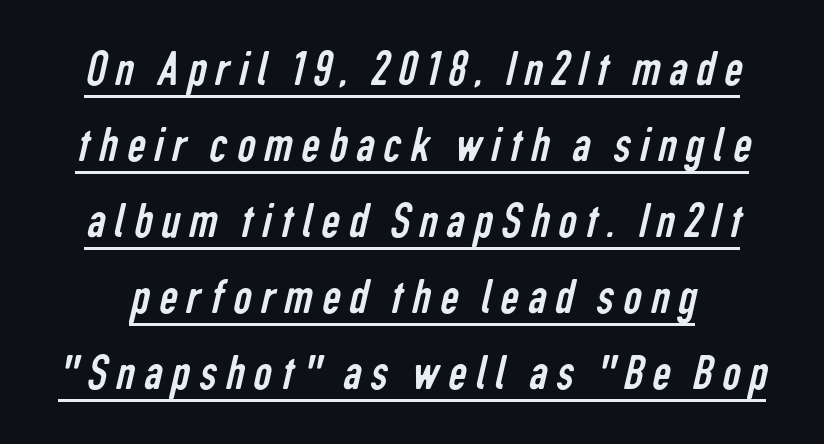
{"serif": "no", "bold": "no", "weight": "regular", "width": "condensed", "stroke_contrast": "low", "x_height": "medium", "monospaced": "no", "underline": "yes", "line_spacing": "normal", "line_spacing_ratio": 1.49, "glyph_px": 51}
